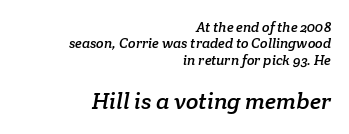
Q: Is the text underlined? A: No.
Q: How is the paragraph aligned? A: Right-aligned.
Q: Is the spacing between letters normal or unusually wide? A: Normal.
Q: Which block of text is set in a larger size, the first (top) or the second (bottom)? A: The second (bottom) one.
